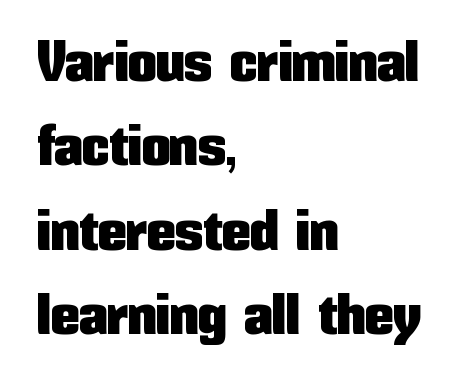
The image shows 57 px condensed sans-serif type, upright; set left-aligned, normal line spacing (1.48x), normal letter spacing, not underlined; low stroke contrast and a medium x-height.
